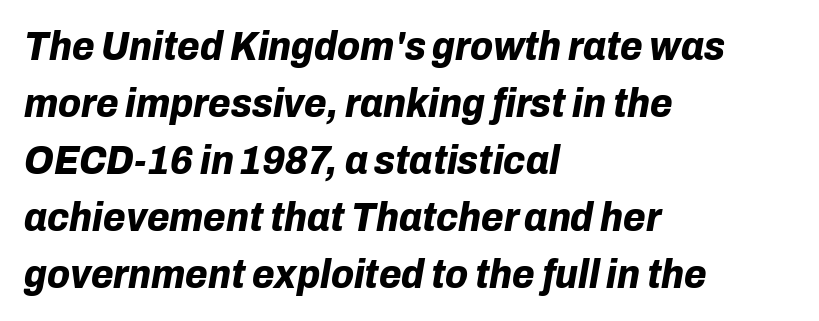
The lines sit at an ordinary, default distance from one another. The rag falls on the right side of this text block. Stroke thickness is high; the sample reads as a true bold. Is this a fixed-width face? No — the glyphs have proportional, varying widths.
